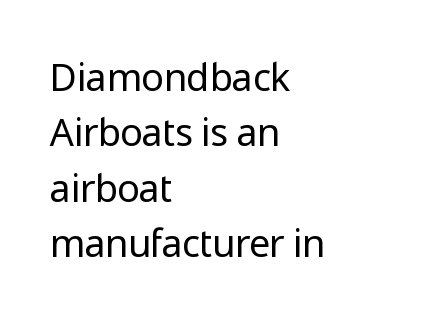
No letter is thick-stroked: the sample isn't bold. Unlike a traditional serif, this face leaves its strokes unadorned. The rendering uses natural spacing where letterforms have individual widths. Underline: absent. Tall strokes in this sample are plumb rather than angled.
